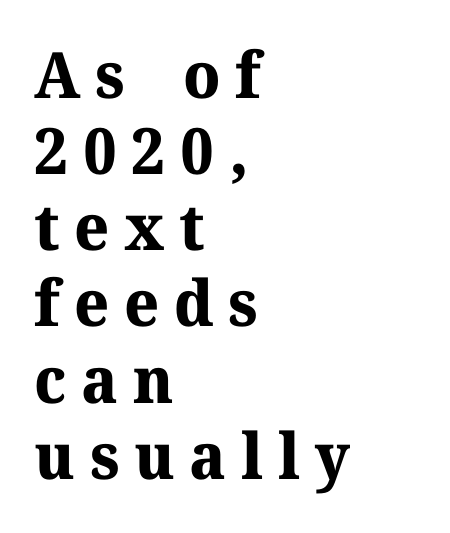
Q: Is the text bold? A: Yes.
Q: Is the text italic (slanted)? A: No, it is upright.
Q: Is the typeface a serif or a sans-serif typeface? A: Serif.
Q: Is the text underlined? A: No.
Q: How is the paragraph aligned? A: Left-aligned.
Q: Is the spacing between letters normal or unusually wide? A: Unusually wide.
Q: Width (condensed, normal, or wide)? A: Normal.
Q: Stroke contrast? A: Medium.
Q: x-height? A: Medium.
Q: Monospaced? A: No.
